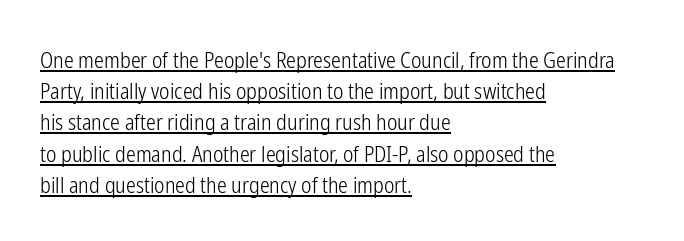
{"italic": "no", "bold": "no", "underline": "yes", "align": "left", "line_spacing": "normal", "line_spacing_ratio": 1.42, "letter_spacing": "normal", "letter_spacing_em": 0.0, "glyph_px": 22}
